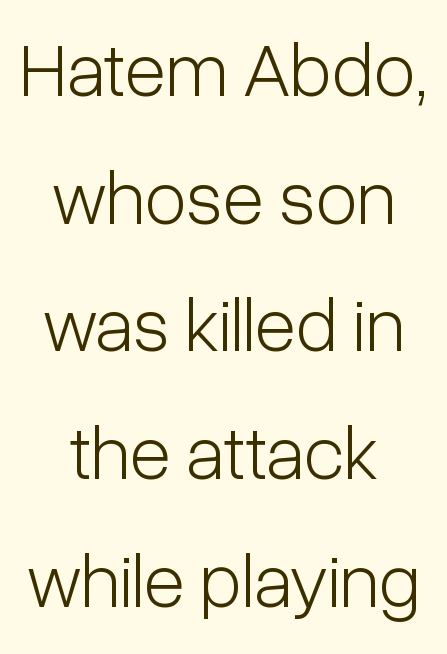
Q: Is the text bold? A: No.
Q: Is the text italic (slanted)? A: No, it is upright.
Q: Is the typeface a serif or a sans-serif typeface? A: Sans-serif.
Q: Is the text underlined? A: No.
Q: How is the paragraph aligned? A: Centered.
Q: Is the spacing between letters normal or unusually wide? A: Normal.
Q: Is the spacing between lines tight, normal or loose? A: Normal.
Q: Width (condensed, normal, or wide)? A: Condensed.
Q: Stroke contrast? A: Low.
Q: x-height? A: Medium.
Q: Monospaced? A: No.
